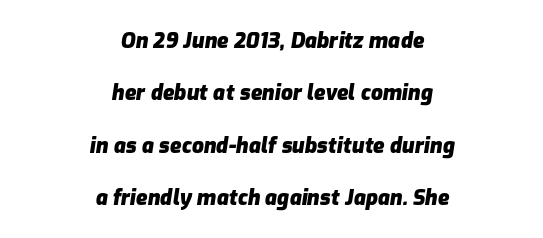
{"italic": "yes", "lean": "right", "slant_degrees": 9, "bold": "yes", "underline": "no", "align": "center", "line_spacing": "loose", "line_spacing_ratio": 2.49, "letter_spacing": "normal", "letter_spacing_em": 0.0, "glyph_px": 21}
